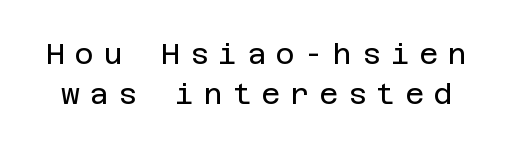
{"serif": "no", "italic": "no", "bold": "no", "weight": "regular", "width": "normal", "stroke_contrast": "low", "x_height": "large", "underline": "no", "line_spacing": "normal", "line_spacing_ratio": 1.39, "letter_spacing": "wide", "letter_spacing_em": 0.34, "glyph_px": 29}
